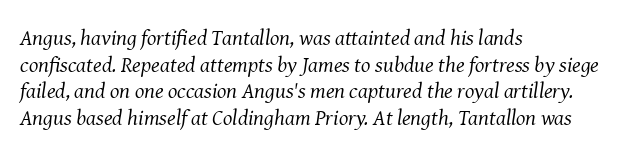
The image shows 22 px text type, italic (leaning right); set left-aligned, line spacing 1.21x, normal letter spacing, not underlined.
